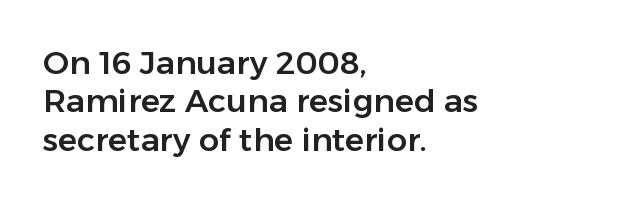
Q: Is the text italic (slanted)? A: No, it is upright.
Q: Is the typeface a serif or a sans-serif typeface? A: Sans-serif.
Q: Is the text underlined? A: No.
Q: How is the paragraph aligned? A: Left-aligned.
Q: Is the spacing between letters normal or unusually wide? A: Normal.
Q: Width (condensed, normal, or wide)? A: Normal.
Q: Stroke contrast? A: Low.
Q: x-height? A: Medium.
Q: Monospaced? A: No.
